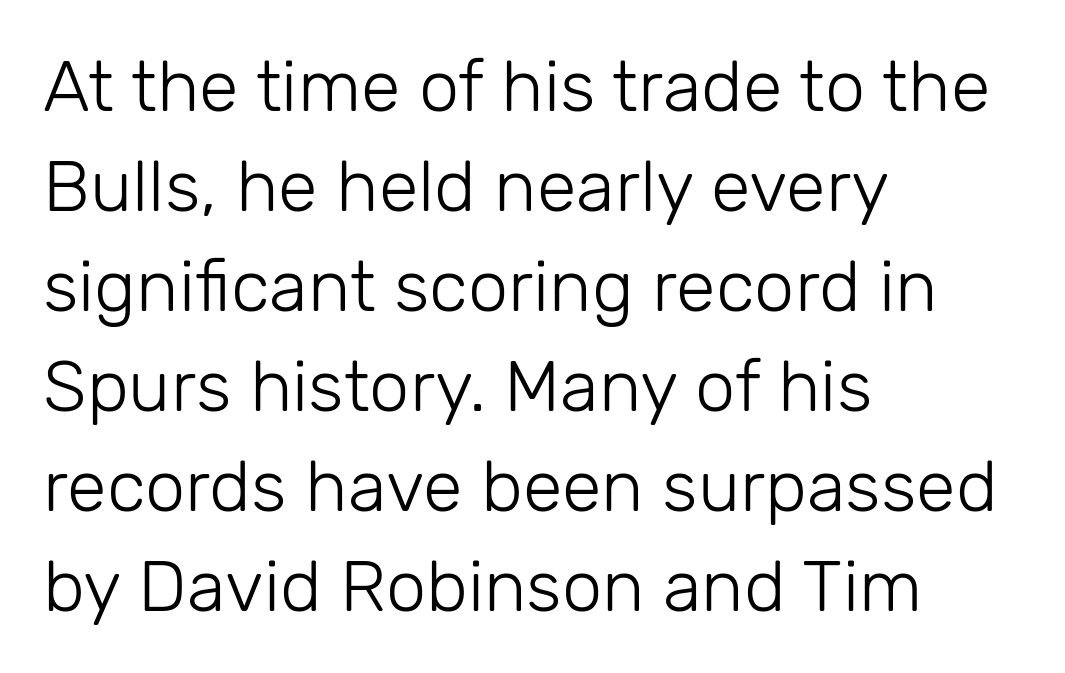
{"serif": "no", "italic": "no", "bold": "no", "weight": "light", "width": "normal", "stroke_contrast": "low", "x_height": "medium", "monospaced": "no", "underline": "no", "align": "left", "line_spacing": "normal", "line_spacing_ratio": 1.39, "letter_spacing": "normal", "letter_spacing_em": 0.0, "glyph_px": 72}
